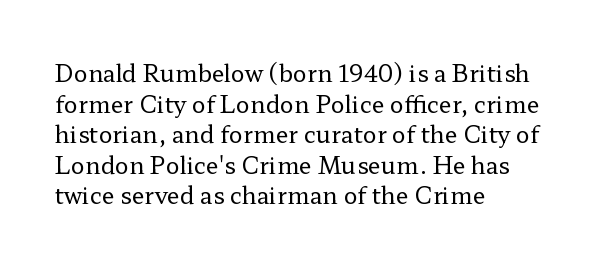
{"italic": "no", "bold": "no", "underline": "no", "align": "left", "line_spacing": "normal", "line_spacing_ratio": 1.33, "letter_spacing": "normal", "letter_spacing_em": 0.0, "glyph_px": 23}
